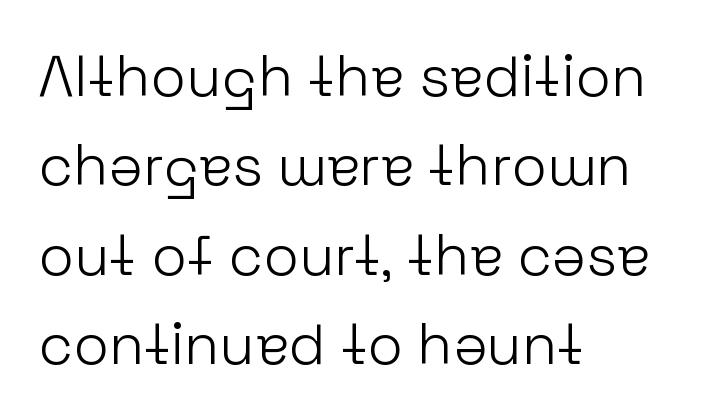
{"serif": "no", "italic": "no", "bold": "no", "weight": "light", "width": "normal", "stroke_contrast": "low", "x_height": "medium", "monospaced": "no", "underline": "no", "align": "left", "line_spacing": "normal", "line_spacing_ratio": 1.54, "letter_spacing": "normal", "letter_spacing_em": 0.0, "glyph_px": 58}
